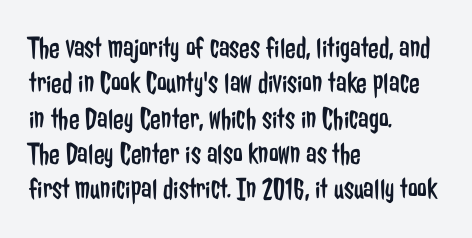
Q: Is the text bold? A: No.
Q: Is the text italic (slanted)? A: No, it is upright.
Q: Is the typeface a serif or a sans-serif typeface? A: Sans-serif.
Q: Is the text underlined? A: No.
Q: How is the paragraph aligned? A: Left-aligned.
Q: Is the spacing between letters normal or unusually wide? A: Normal.
Q: Is the spacing between lines tight, normal or loose? A: Tight.
Q: Width (condensed, normal, or wide)? A: Condensed.
Q: Stroke contrast? A: Low.
Q: x-height? A: Medium.
Q: Monospaced? A: No.
